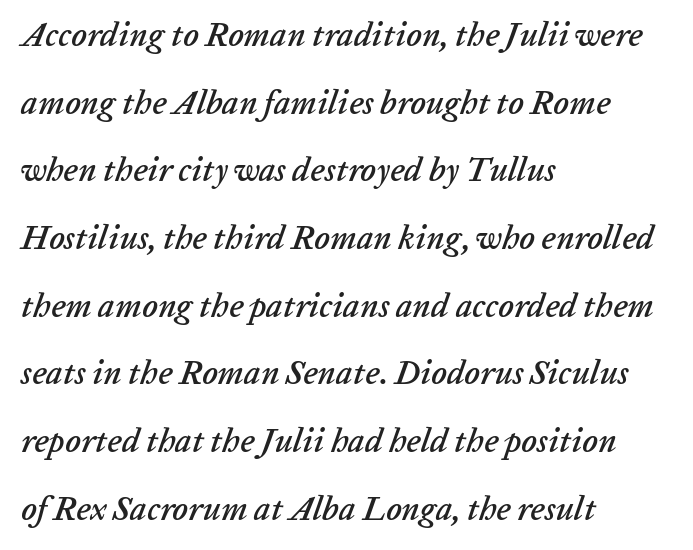
Is this a fixed-width face? No — the glyphs have proportional, varying widths. A typesetter would mark this as italic. This sample is left-justified, so line endings fall wherever the words run out. There is no visible air inserted between adjacent glyphs. The designer dialed line spacing up above the default.
